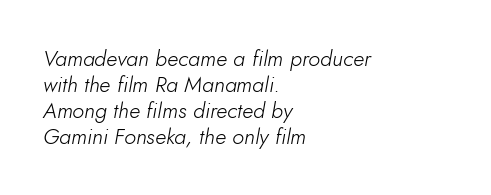
Q: Is the text bold? A: No.
Q: Is the text italic (slanted)? A: Yes, it leans right by about 10 degrees.
Q: Is the text underlined? A: No.
Q: How is the paragraph aligned? A: Left-aligned.
Q: Is the spacing between letters normal or unusually wide? A: Normal.
